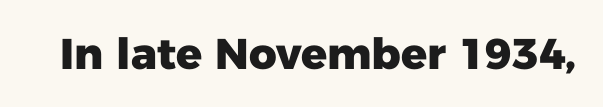
{"serif": "no", "italic": "no", "bold": "yes", "weight": "heavy", "width": "normal", "stroke_contrast": "low", "x_height": "medium", "monospaced": "no", "underline": "no", "letter_spacing": "normal", "letter_spacing_em": 0.0, "glyph_px": 43}
